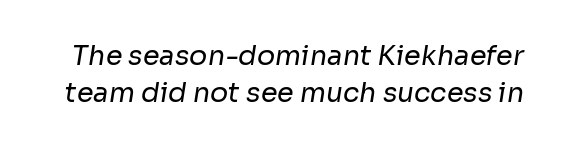
{"bold": "no", "underline": "no", "line_spacing": "normal", "line_spacing_ratio": 1.37, "letter_spacing": "normal", "letter_spacing_em": 0.0, "glyph_px": 27}
